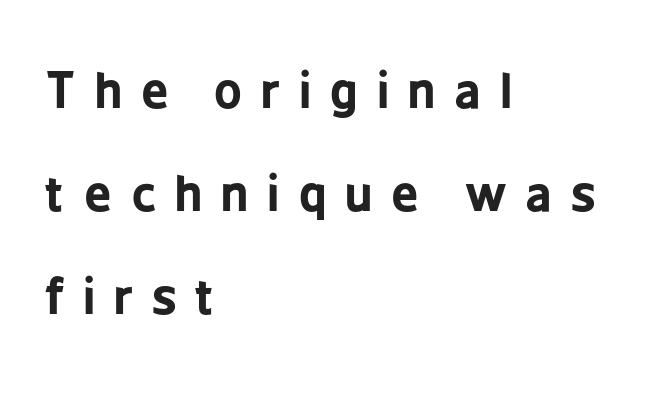
Q: Is the text bold? A: Yes.
Q: Is the text italic (slanted)? A: No, it is upright.
Q: Is the typeface a serif or a sans-serif typeface? A: Sans-serif.
Q: Is the text underlined? A: No.
Q: How is the paragraph aligned? A: Left-aligned.
Q: Is the spacing between letters normal or unusually wide? A: Unusually wide.
Q: Is the spacing between lines tight, normal or loose? A: Loose.
Q: Width (condensed, normal, or wide)? A: Condensed.
Q: Stroke contrast? A: Low.
Q: x-height? A: Medium.
Q: Monospaced? A: No.
